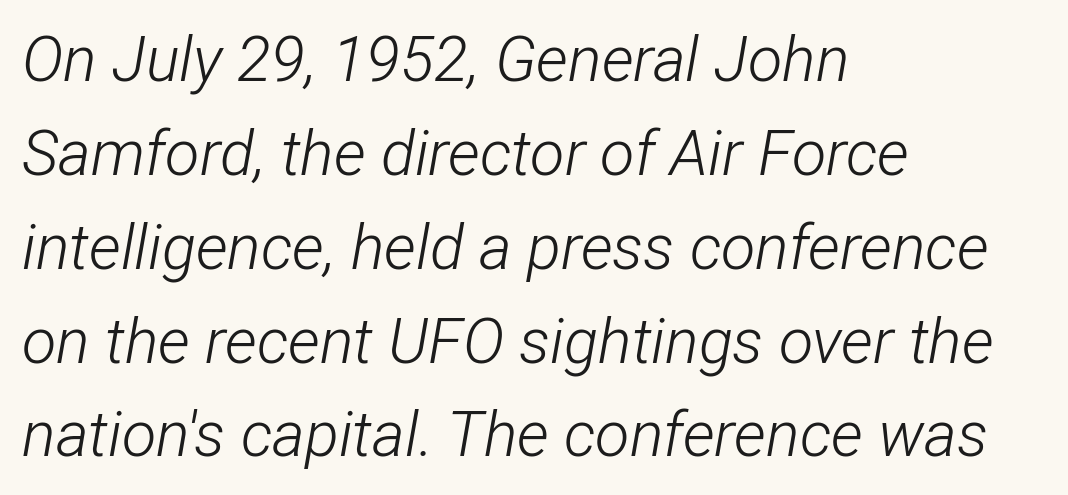
{"italic": "yes", "lean": "right", "slant_degrees": 12, "bold": "no", "weight": "light", "width": "condensed", "stroke_contrast": "low", "x_height": "medium", "monospaced": "no", "underline": "no", "align": "left", "line_spacing": "normal", "line_spacing_ratio": 1.49, "letter_spacing": "normal", "letter_spacing_em": 0.0, "glyph_px": 63}
